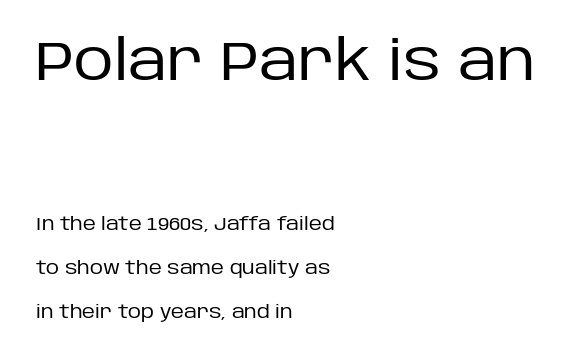
Q: Is the text bold? A: No.
Q: Is the text italic (slanted)? A: No, it is upright.
Q: Is the typeface a serif or a sans-serif typeface? A: Sans-serif.
Q: Is the text underlined? A: No.
Q: How is the paragraph aligned? A: Left-aligned.
Q: Is the spacing between letters normal or unusually wide? A: Normal.
Q: Is the spacing between lines tight, normal or loose? A: Loose.
Q: Which block of text is set in a larger size, the first (top) or the second (bottom)? A: The first (top) one.
Q: Width (condensed, normal, or wide)? A: Normal.
Q: Stroke contrast? A: Low.
Q: x-height? A: Large.
Q: Monospaced? A: No.
